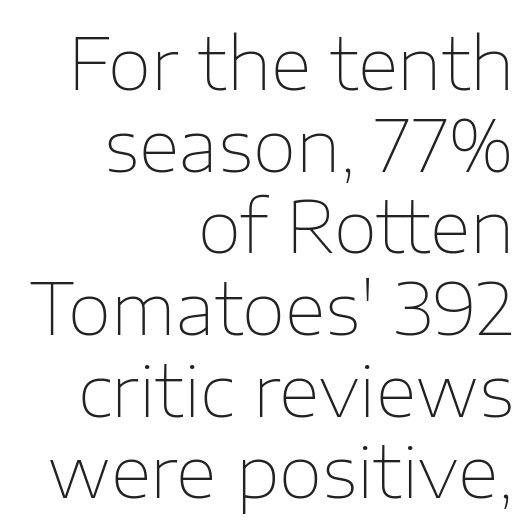
{"serif": "no", "italic": "no", "bold": "no", "weight": "thin", "width": "normal", "stroke_contrast": "low", "x_height": "medium", "monospaced": "no", "underline": "no", "align": "right", "line_spacing": "tight", "line_spacing_ratio": 1.15, "letter_spacing": "normal", "letter_spacing_em": 0.0, "glyph_px": 71}
